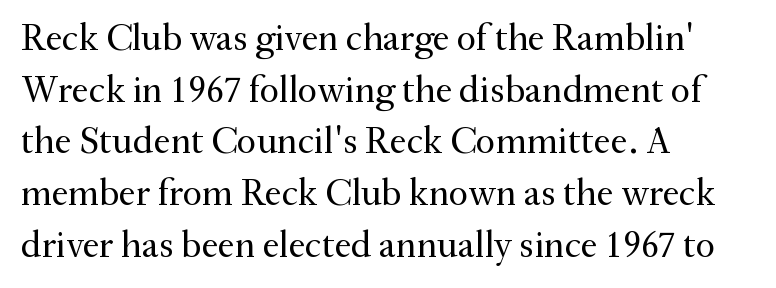
{"serif": "yes", "italic": "no", "bold": "no", "weight": "regular", "width": "normal", "stroke_contrast": "medium", "x_height": "small", "monospaced": "no", "underline": "no", "align": "left", "line_spacing": "normal", "line_spacing_ratio": 1.36, "letter_spacing": "normal", "letter_spacing_em": 0.0, "glyph_px": 38}
